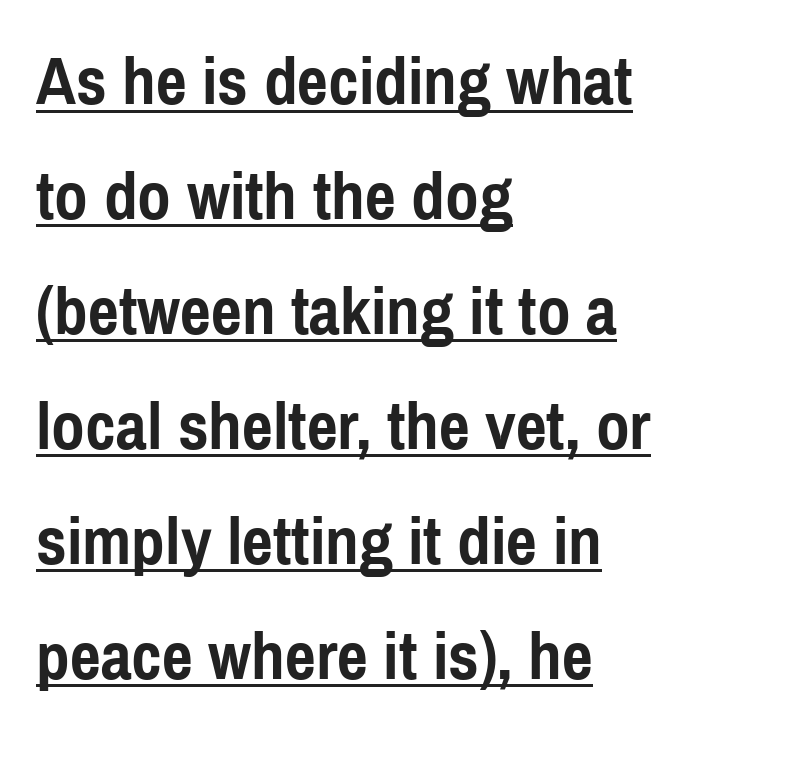
Q: Is the text bold? A: Yes.
Q: Is the text italic (slanted)? A: No, it is upright.
Q: Is the typeface a serif or a sans-serif typeface? A: Sans-serif.
Q: Is the text underlined? A: Yes.
Q: How is the paragraph aligned? A: Left-aligned.
Q: Is the spacing between letters normal or unusually wide? A: Normal.
Q: Is the spacing between lines tight, normal or loose? A: Normal.
Q: Width (condensed, normal, or wide)? A: Condensed.
Q: x-height? A: Medium.
Q: Monospaced? A: No.
